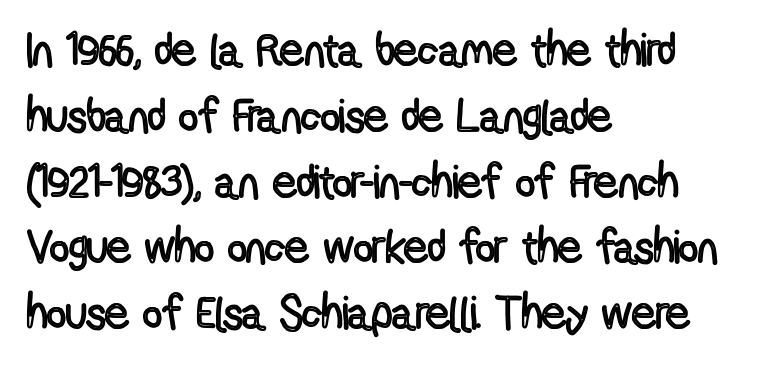
The letterforms sit shoulder to shoulder at normal distance. The line-height multiplier appears to be the usual default. Character widths vary here, with narrow letters taking less room than wide ones. Plain, unruled lines of type.
